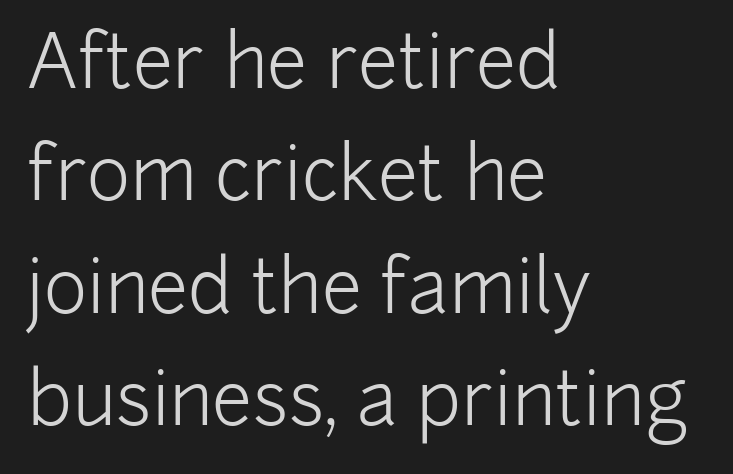
Q: Is the text bold? A: No.
Q: Is the text italic (slanted)? A: No, it is upright.
Q: Is the typeface a serif or a sans-serif typeface? A: Sans-serif.
Q: Is the text underlined? A: No.
Q: How is the paragraph aligned? A: Left-aligned.
Q: Is the spacing between letters normal or unusually wide? A: Normal.
Q: Is the spacing between lines tight, normal or loose? A: Normal.
Q: Width (condensed, normal, or wide)? A: Normal.
Q: Stroke contrast? A: Low.
Q: x-height? A: Medium.
Q: Monospaced? A: No.
